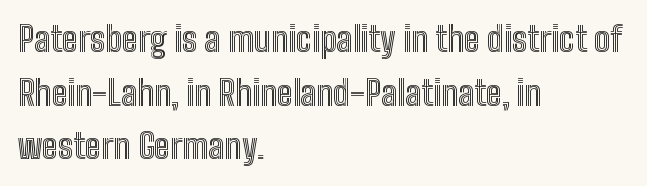
Q: Is the text italic (slanted)? A: No, it is upright.
Q: Is the text underlined? A: No.
Q: How is the paragraph aligned? A: Left-aligned.
Q: Is the spacing between letters normal or unusually wide? A: Normal.
Q: Is the spacing between lines tight, normal or loose? A: Normal.
Q: Width (condensed, normal, or wide)? A: Condensed.
Q: x-height? A: Medium.
Q: Monospaced? A: No.
